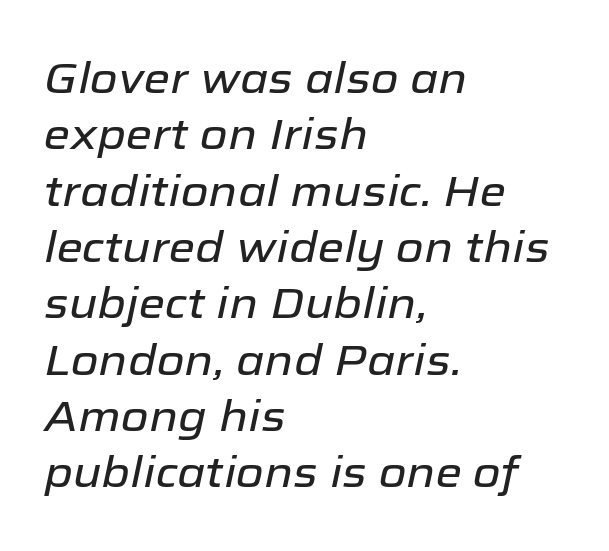
The image shows 43 px text type, italic (leaning right); set left-aligned, normal line spacing (1.31x), normal letter spacing, not underlined; low stroke contrast and a medium x-height.
